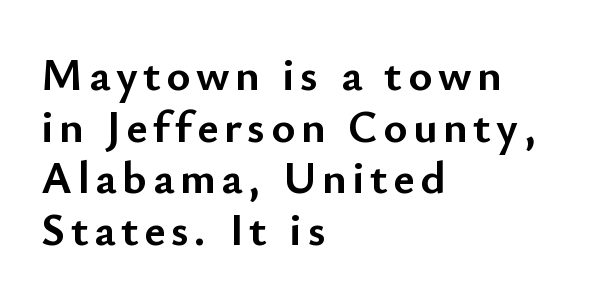
The image shows 46 px semibold sans-serif type, upright; set left-aligned, tight line spacing (1.12x), not underlined; low stroke contrast and a small x-height.
